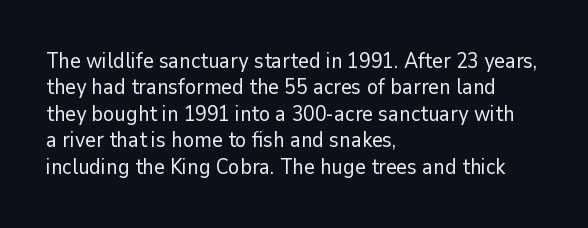
{"italic": "no", "bold": "no", "underline": "no", "align": "left", "line_spacing": "normal", "line_spacing_ratio": 1.26, "letter_spacing": "normal", "letter_spacing_em": 0.0, "glyph_px": 21}
